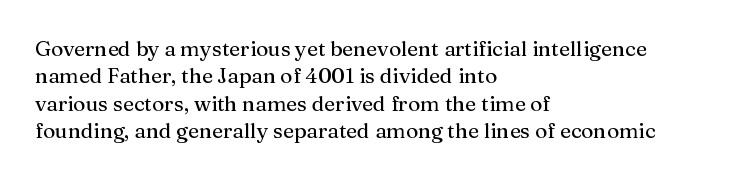
{"italic": "no", "underline": "no", "align": "left", "line_spacing": "normal", "line_spacing_ratio": 1.3, "letter_spacing": "normal", "letter_spacing_em": 0.0, "glyph_px": 21}
